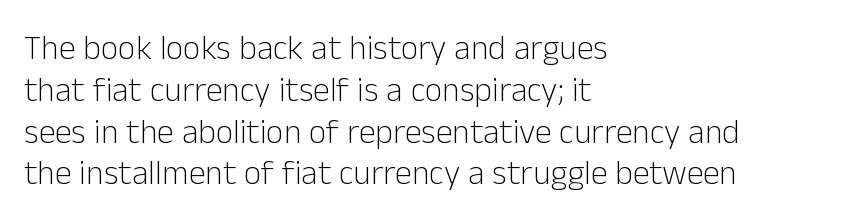
{"serif": "no", "italic": "no", "bold": "no", "weight": "light", "width": "normal", "stroke_contrast": "low", "x_height": "medium", "monospaced": "no", "underline": "no", "align": "left", "line_spacing_ratio": 1.23, "letter_spacing": "normal", "letter_spacing_em": 0.0, "glyph_px": 34}
